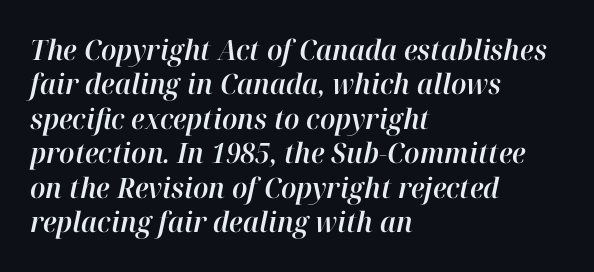
Q: Is the text italic (slanted)? A: Yes, it leans right by about 12 degrees.
Q: Is the text underlined? A: No.
Q: How is the paragraph aligned? A: Left-aligned.
Q: Is the spacing between letters normal or unusually wide? A: Normal.
Q: Width (condensed, normal, or wide)? A: Normal.
Q: Stroke contrast? A: High.
Q: x-height? A: Medium.
Q: Monospaced? A: No.
